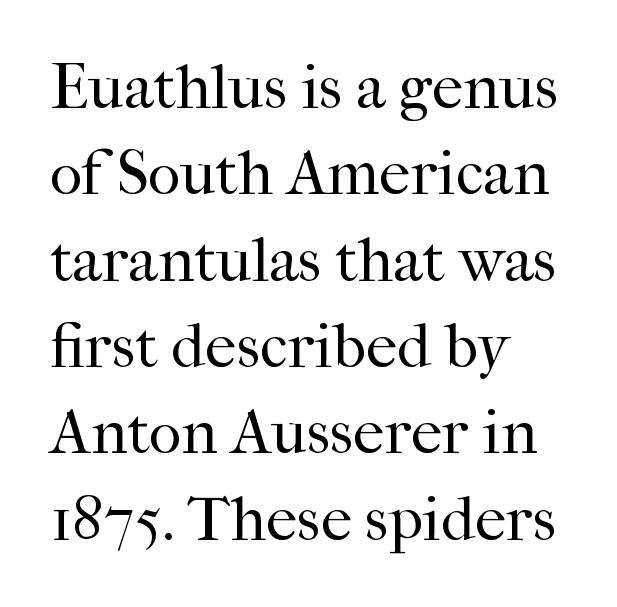
{"serif": "yes", "italic": "no", "bold": "no", "weight": "regular", "width": "normal", "stroke_contrast": "high", "x_height": "medium", "monospaced": "no", "underline": "no", "align": "left", "line_spacing": "normal", "line_spacing_ratio": 1.37, "letter_spacing": "normal", "letter_spacing_em": 0.0, "glyph_px": 63}
